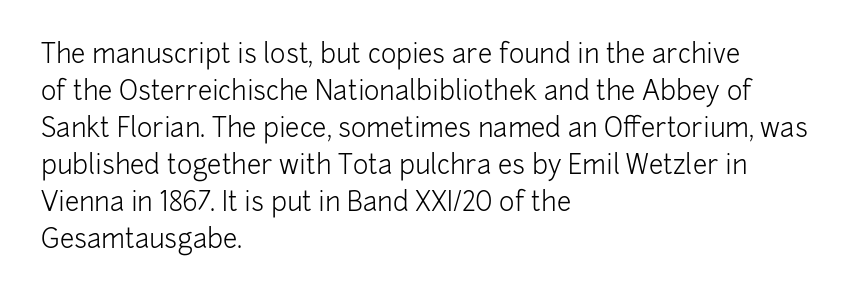
The image shows 26 px text type, upright; set left-aligned, normal line spacing (1.42x), normal letter spacing, not underlined.
